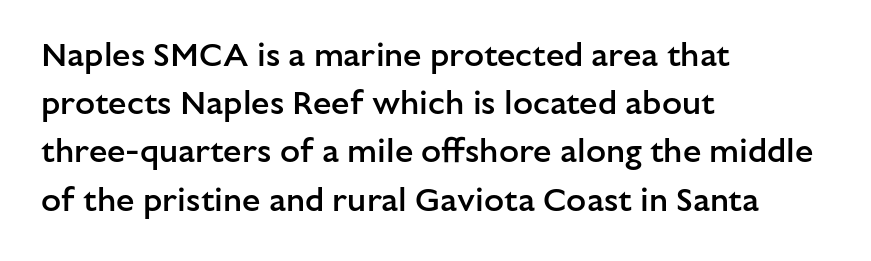
Posture: straight, roman, zero tilt. Bare-footed words on every line. Each new line begins a customary step beneath the previous one. No extra tracking has been applied to these lines. Every letter is mildly thick-stroked: semibold rather than bold. Is this a sans? Yes — the strokes have no serifs.
